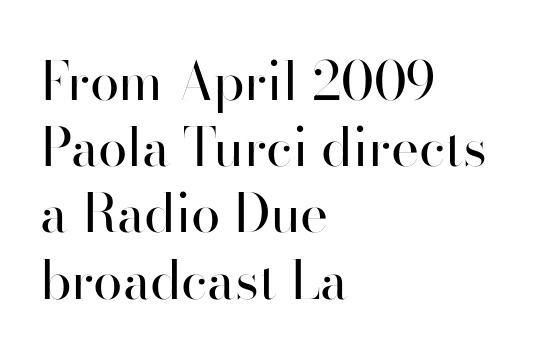
The lines sit at an ordinary, default distance from one another. Notice how the stems are strictly vertical — no italics here. If you drew a ruler down the left edge, every line would touch it. Heft: none added — not bold.
